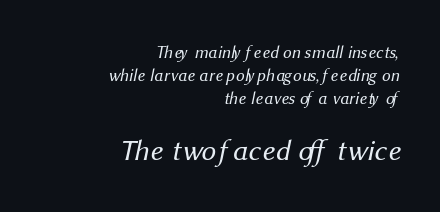
The image shows 29 px regular-weight sans-serif type; set right-aligned, normal line spacing (1.35x), normal letter spacing, not underlined; the second (bottom) block is 1.71x larger; medium stroke contrast and a medium x-height.
